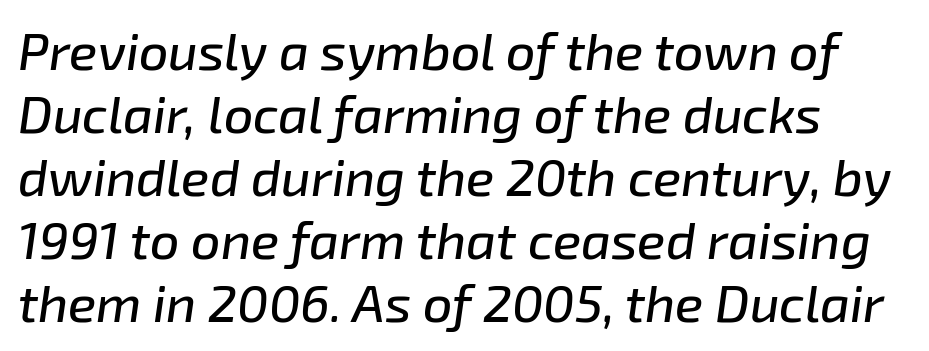
Q: Is the text italic (slanted)? A: Yes, it leans right by about 8 degrees.
Q: Is the text underlined? A: No.
Q: Is the spacing between letters normal or unusually wide? A: Normal.
Q: Width (condensed, normal, or wide)? A: Normal.
Q: Stroke contrast? A: Low.
Q: x-height? A: Medium.
Q: Monospaced? A: No.
